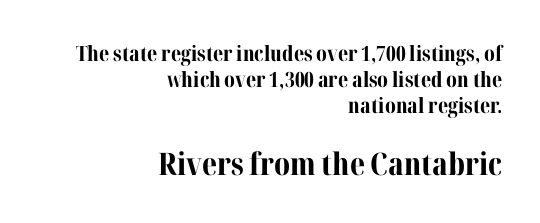
The image shows 31 px bold serif type, upright; set right-aligned, line spacing 1.24x, normal letter spacing, not underlined; the second (bottom) block is 1.48x larger; medium stroke contrast and a medium x-height.
